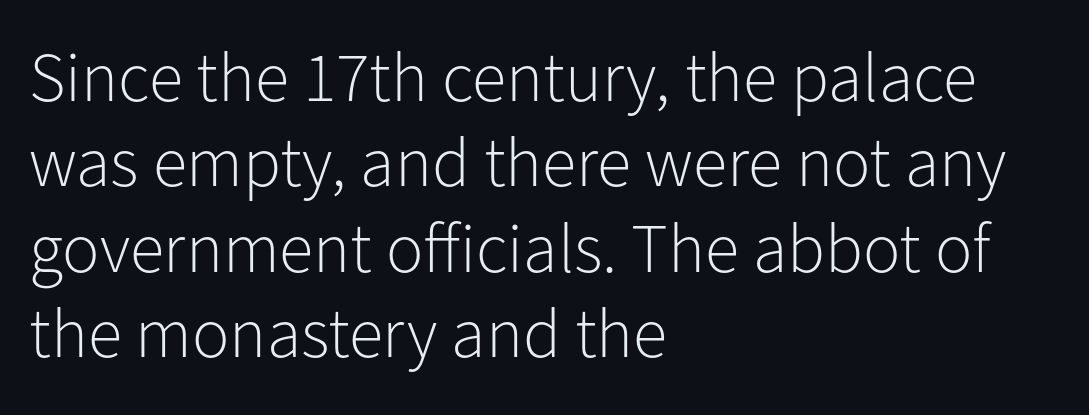
{"serif": "no", "italic": "no", "bold": "no", "weight": "light", "width": "normal", "stroke_contrast": "low", "x_height": "medium", "monospaced": "no", "underline": "no", "align": "left", "line_spacing_ratio": 1.22, "letter_spacing": "normal", "letter_spacing_em": 0.0, "glyph_px": 70}
